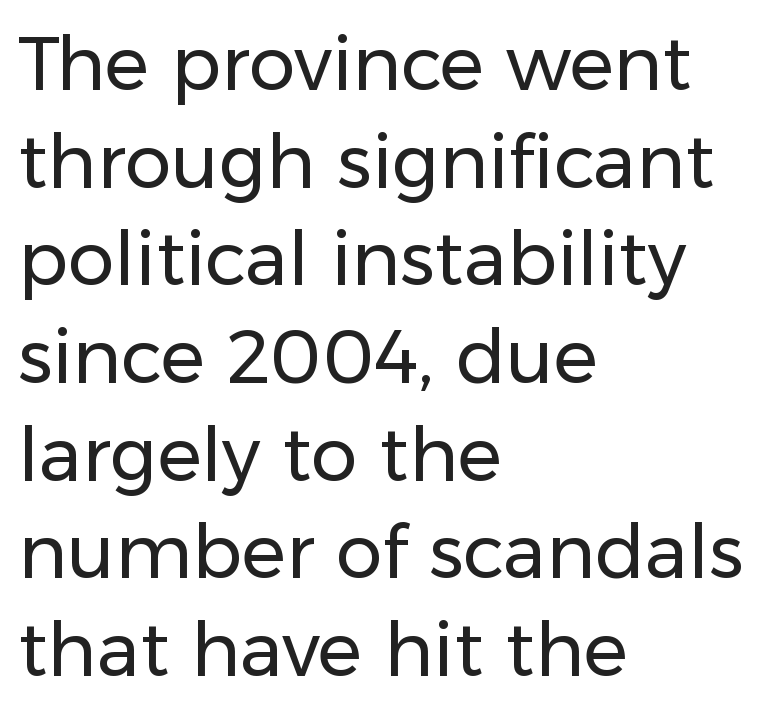
The image shows 74 px regular-weight sans-serif type, upright; set left-aligned, normal line spacing (1.32x), normal letter spacing, not underlined; low stroke contrast and a medium x-height.
